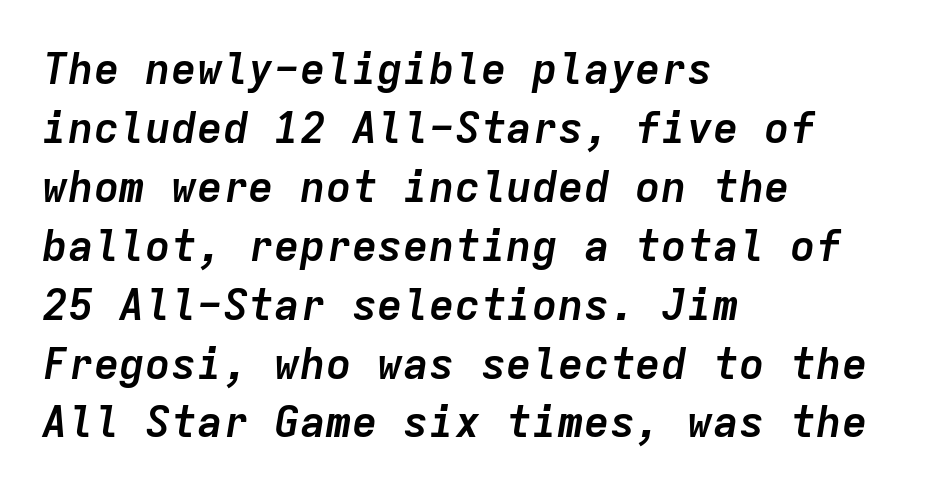
The baseline area is clear. Slanted lettering throughout. Is the letter spacing exaggerated? No — it looks like the ordinary default. Bold? Absolutely — the strokes are thick and heavy.
